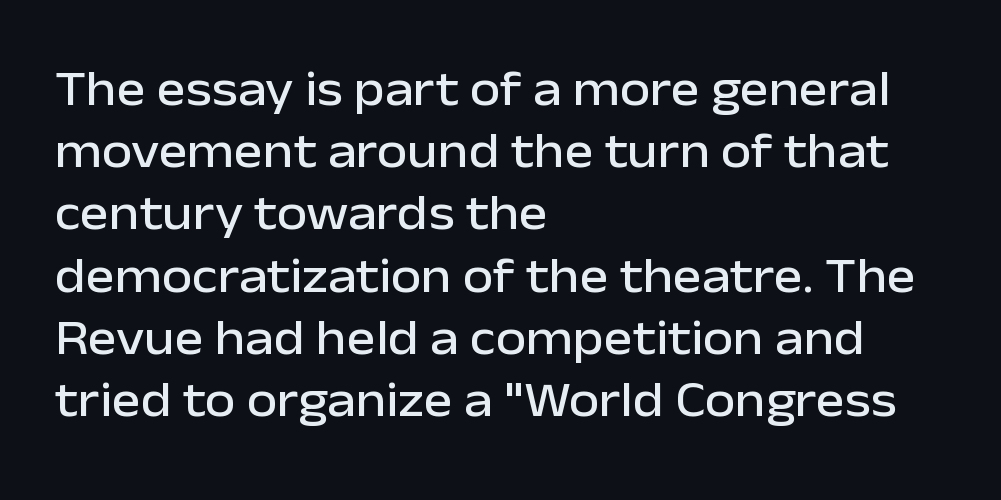
Q: Is the text italic (slanted)? A: No, it is upright.
Q: Is the typeface a serif or a sans-serif typeface? A: Sans-serif.
Q: Is the text underlined? A: No.
Q: How is the paragraph aligned? A: Left-aligned.
Q: Is the spacing between letters normal or unusually wide? A: Normal.
Q: Is the spacing between lines tight, normal or loose? A: Normal.
Q: Width (condensed, normal, or wide)? A: Normal.
Q: Stroke contrast? A: Low.
Q: x-height? A: Medium.
Q: Monospaced? A: No.
